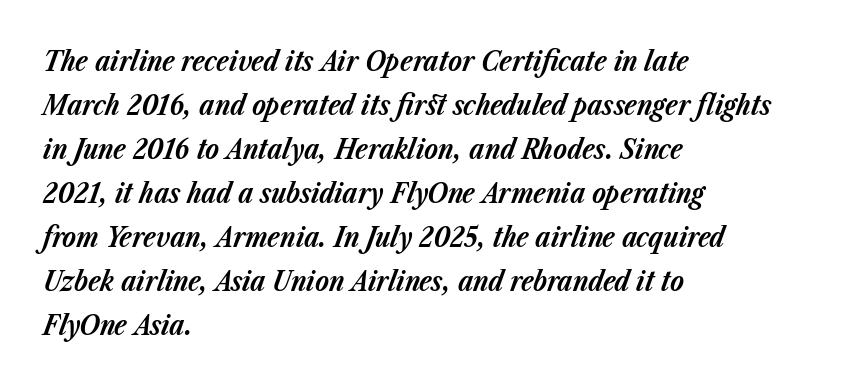
{"italic": "yes", "lean": "right", "slant_degrees": 23, "bold": "yes", "weight": "bold", "width": "normal", "stroke_contrast": "low", "x_height": "medium", "monospaced": "no", "underline": "no", "align": "left", "line_spacing": "normal", "line_spacing_ratio": 1.57, "letter_spacing": "normal", "letter_spacing_em": 0.0, "glyph_px": 28}
